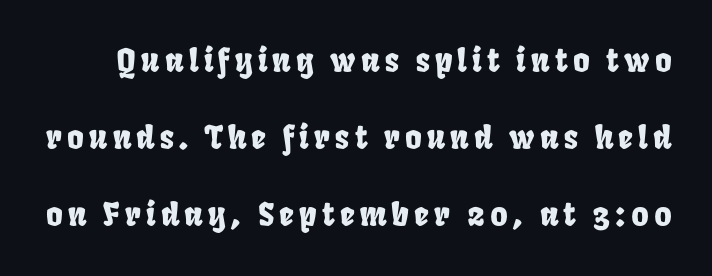
Underlining? Definitely not there. A typesetter would call this proportional, since set widths differ per character. The rendering uses a large line-height, opening up the rows.
